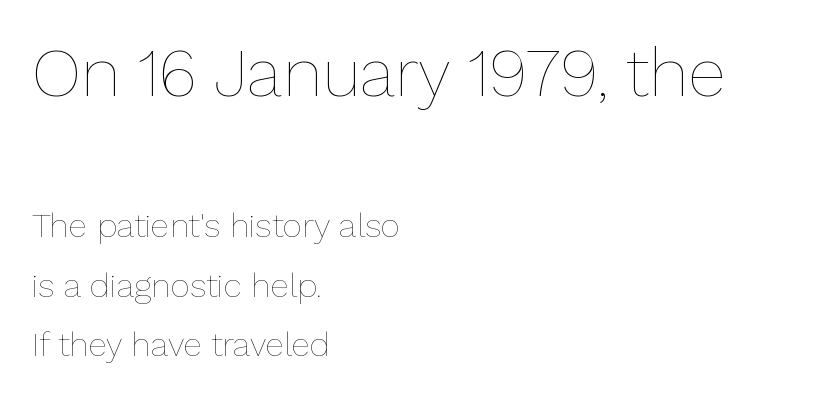
The image shows 68 px thin type, upright; set left-aligned, line spacing 1.75x, normal letter spacing, not underlined; the first (top) block is 2.0x larger; low stroke contrast and a medium x-height.
